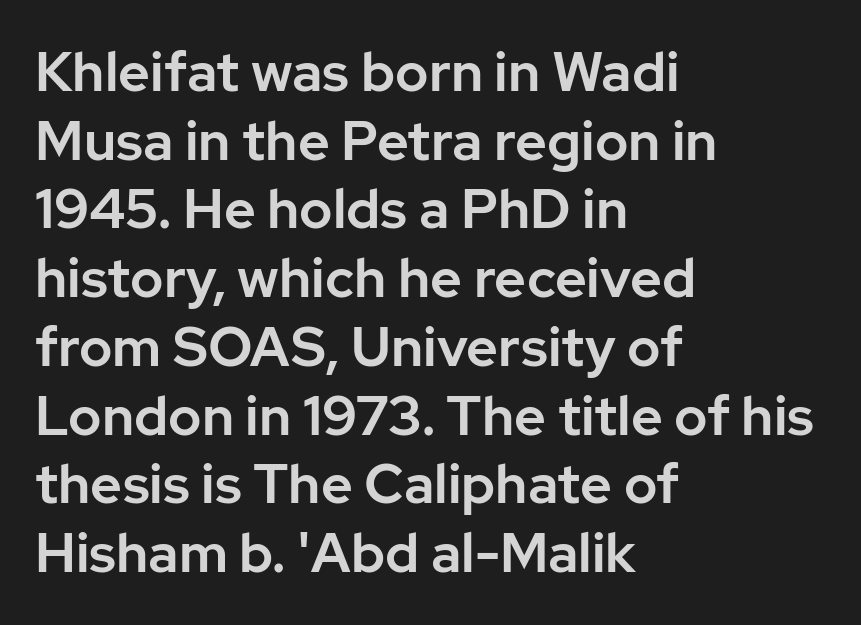
Each letter's strokes conclude bluntly, with no projecting serifs. Here the designer chose a conventional face with non-uniform glyph widths. Is there much room between lines? A standard amount, neither cramped nor airy. Notice how the passage keeps a crisp vertical edge on the left only.
